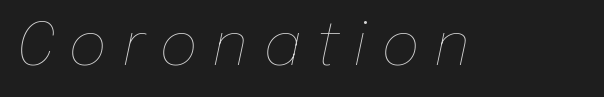
Q: Is the text bold? A: No.
Q: Is the text italic (slanted)? A: Yes, it leans right by about 12 degrees.
Q: Is the text underlined? A: No.
Q: Is the spacing between letters normal or unusually wide? A: Unusually wide.
Q: Width (condensed, normal, or wide)? A: Normal.
Q: Stroke contrast? A: Low.
Q: x-height? A: Medium.
Q: Monospaced? A: No.
